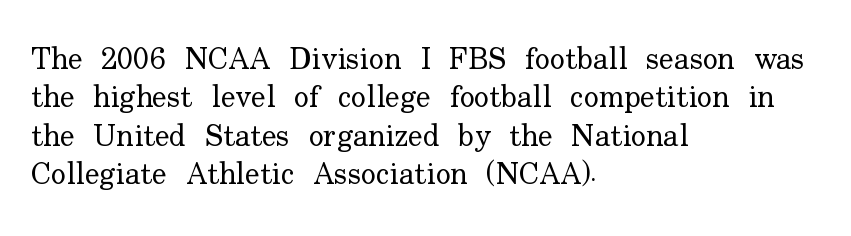
The image shows 31 px regular-weight serif type, upright; set left-aligned, line spacing 1.24x, normal letter spacing, not underlined; low stroke contrast and a small x-height.
